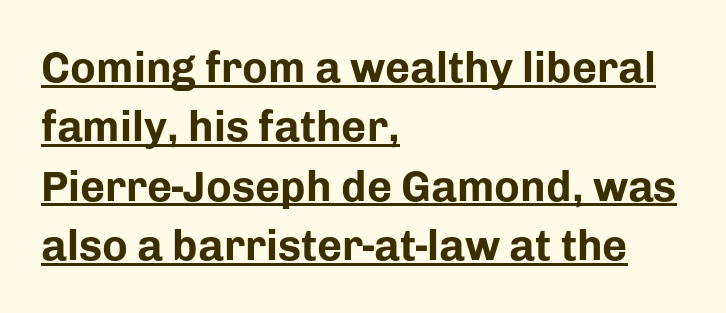
The image shows 43 px bold sans-serif type, upright; set left-aligned, normal line spacing (1.38x), normal letter spacing, underlined; low stroke contrast and a medium x-height.
